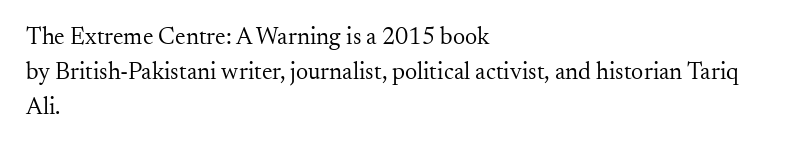
The image shows 24 px text type, upright; set left-aligned, normal line spacing (1.45x), normal letter spacing, not underlined.
